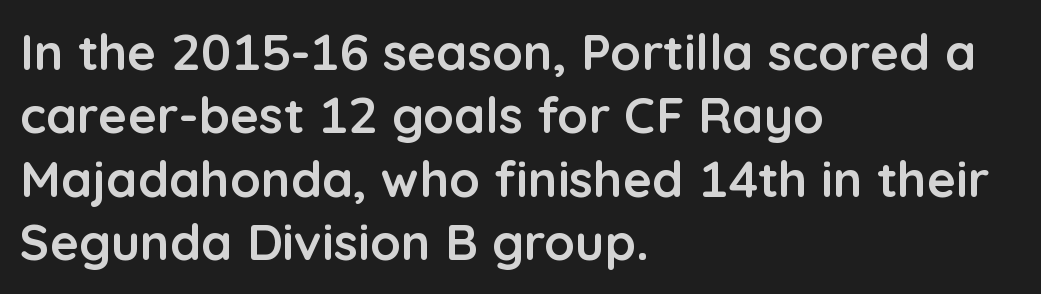
{"serif": "no", "italic": "no", "bold": "yes", "weight": "semibold", "width": "normal", "stroke_contrast": "low", "x_height": "medium", "monospaced": "no", "underline": "no", "align": "left", "line_spacing": "normal", "line_spacing_ratio": 1.27, "letter_spacing": "normal", "letter_spacing_em": 0.0, "glyph_px": 50}
